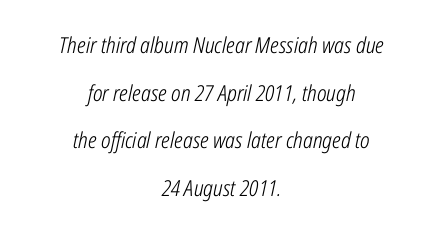
The letterforms sit shoulder to shoulder at normal distance. The specimen omits any rule beneath the text block's lines. Looking at the ascenders, they clearly lean. Leading is clearly above the norm, producing a sparse column.
